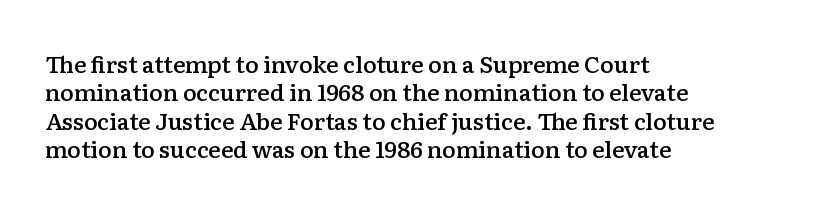
{"italic": "no", "bold": "semi", "underline": "no", "align": "left", "line_spacing_ratio": 1.23, "letter_spacing": "normal", "letter_spacing_em": 0.0, "glyph_px": 23}
